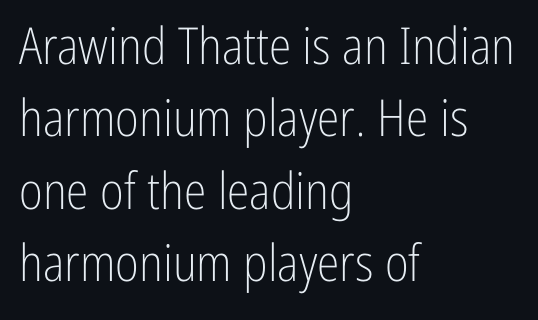
Q: Is the text bold? A: No.
Q: Is the text italic (slanted)? A: No, it is upright.
Q: Is the typeface a serif or a sans-serif typeface? A: Sans-serif.
Q: Is the text underlined? A: No.
Q: How is the paragraph aligned? A: Left-aligned.
Q: Is the spacing between letters normal or unusually wide? A: Normal.
Q: Is the spacing between lines tight, normal or loose? A: Normal.
Q: Width (condensed, normal, or wide)? A: Condensed.
Q: Stroke contrast? A: Low.
Q: x-height? A: Medium.
Q: Monospaced? A: No.
